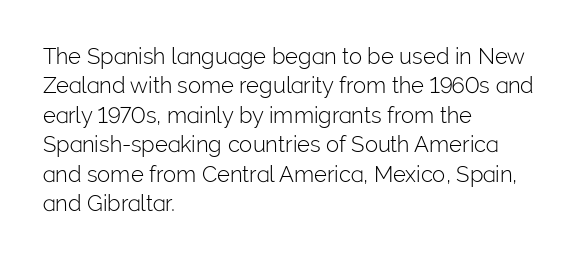
Bare-footed words on every line. Every stem runs plumb, perpendicular to the baseline. The typesetting does not lean heavy: it is not bold. Tracking value appears to be zero — textbook default spacing. The vertical gap from one line to the next is medium.
